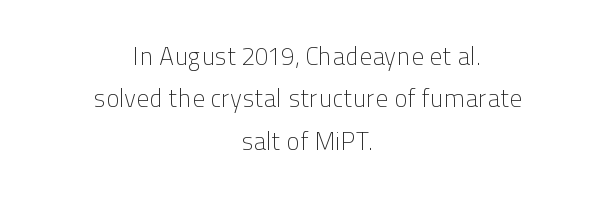
Q: Is the text bold? A: No.
Q: Is the text italic (slanted)? A: No, it is upright.
Q: Is the text underlined? A: No.
Q: How is the paragraph aligned? A: Centered.
Q: Is the spacing between letters normal or unusually wide? A: Normal.
Q: Is the spacing between lines tight, normal or loose? A: Normal.
